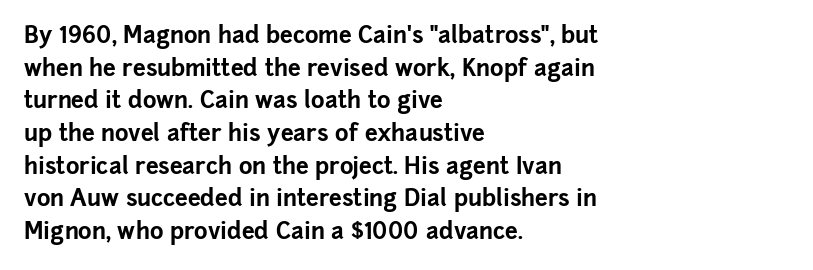
{"italic": "no", "bold": "yes", "underline": "no", "align": "left", "line_spacing": "normal", "line_spacing_ratio": 1.42, "letter_spacing": "normal", "letter_spacing_em": 0.0, "glyph_px": 23}
